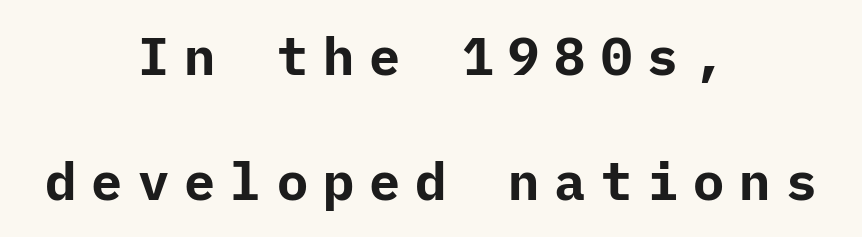
{"serif": "no", "italic": "no", "bold": "yes", "weight": "bold", "width": "normal", "stroke_contrast": "low", "x_height": "medium", "underline": "no", "align": "center", "line_spacing": "loose", "line_spacing_ratio": 2.41, "letter_spacing": "wide", "letter_spacing_em": 0.29, "glyph_px": 52}
